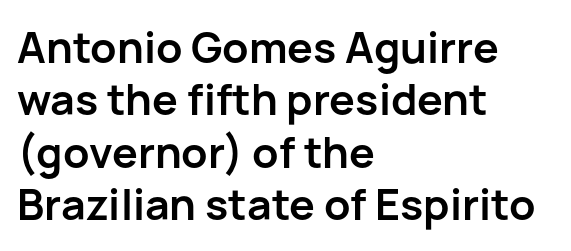
These words are printed bold, with thick strokes throughout. A student would call this left alignment; a typographer would say flush left, rag right. The type sits square on the baseline with zero lean. A sans-serif font was chosen for this passage.
